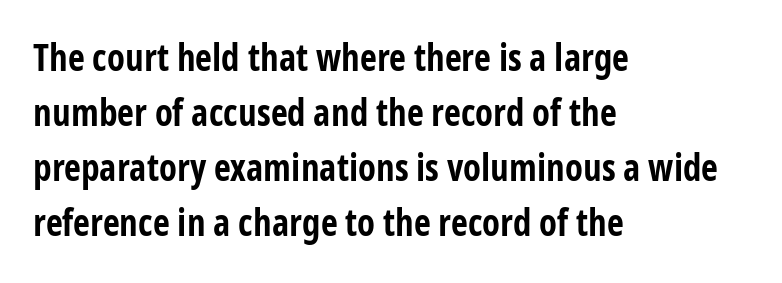
Decoration check: the copy has no underline. Is the letter spacing exaggerated? No — it looks like the ordinary default. Regarding serifs, this sample does without them. A typesetter would call this proportional, since set widths differ per character.
